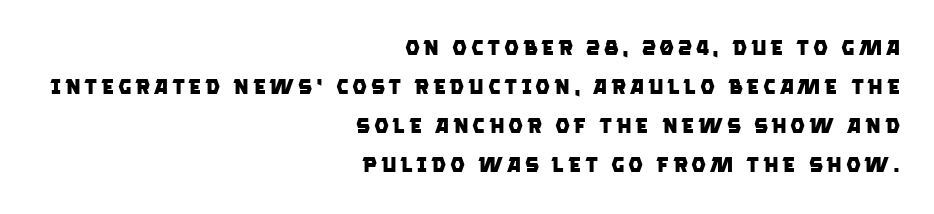
Q: Is the text bold? A: Yes.
Q: Is the text underlined? A: No.
Q: How is the paragraph aligned? A: Right-aligned.
